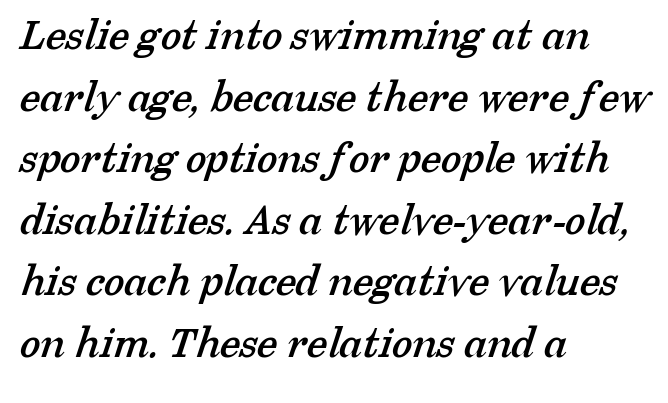
The space beneath each line is pristine and unruled. The glyphs in this specimen are seriffed. Is the block centered? No — it sits flush against the left margin. Students, observe: this is what conventionally led text looks like.
